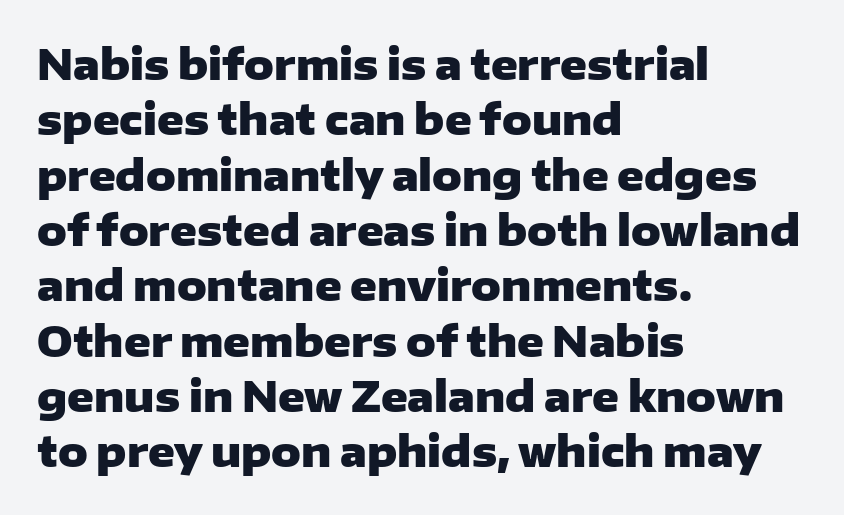
Stroke terminals: plain, sans-serif. Bold? Absolutely — the strokes are thick and heavy. In terms of leading, this rendering sits right in the middle. The lettering holds an erect, upright posture throughout.
